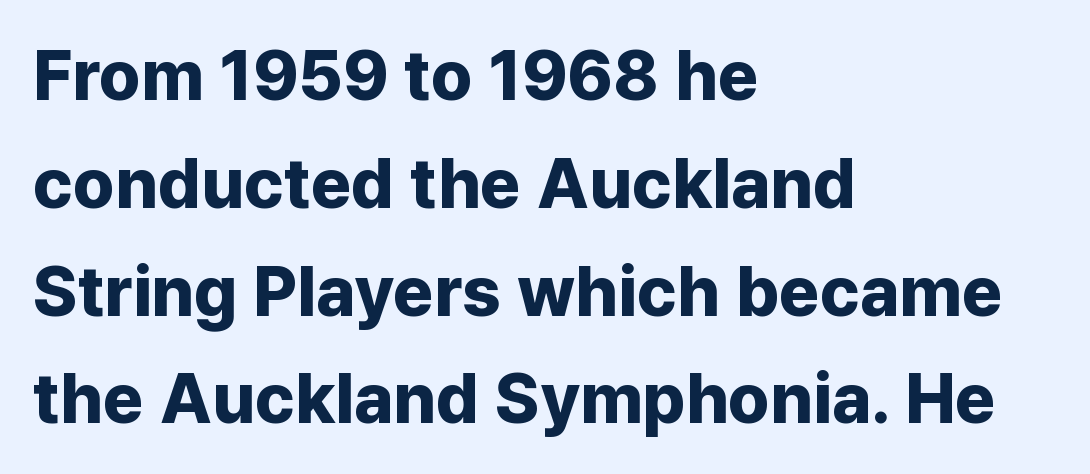
These lines keep a tight, regular rhythm from letter to letter. No feet cap the strokes, marking this as sans-serif type. The rendering uses natural spacing where letterforms have individual widths. Horizontal alignment here is leftward, the default for most running prose.
